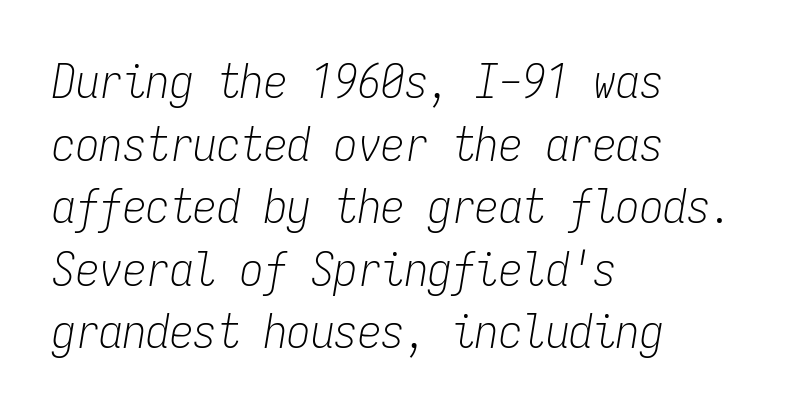
Q: Is the text bold? A: No.
Q: Is the text italic (slanted)? A: Yes, it leans right by about 9 degrees.
Q: Is the text underlined? A: No.
Q: How is the paragraph aligned? A: Left-aligned.
Q: Is the spacing between letters normal or unusually wide? A: Normal.
Q: Is the spacing between lines tight, normal or loose? A: Normal.
Q: Width (condensed, normal, or wide)? A: Condensed.
Q: Stroke contrast? A: Low.
Q: x-height? A: Medium.
Q: Monospaced? A: Yes.
